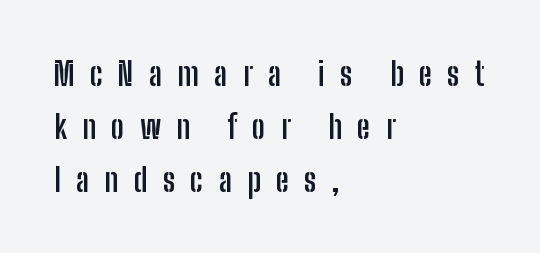
{"serif": "no", "italic": "no", "bold": "yes", "weight": "semibold", "width": "condensed", "stroke_contrast": "low", "x_height": "medium", "monospaced": "no", "underline": "no", "align": "left", "line_spacing": "normal", "line_spacing_ratio": 1.65, "letter_spacing": "wide", "letter_spacing_em": 0.48, "glyph_px": 32}
